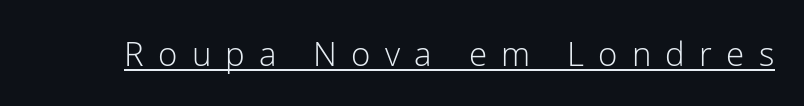
{"serif": "no", "italic": "no", "bold": "no", "weight": "light", "width": "normal", "stroke_contrast": "low", "x_height": "medium", "monospaced": "no", "underline": "yes", "letter_spacing": "wide", "letter_spacing_em": 0.43, "glyph_px": 33}
